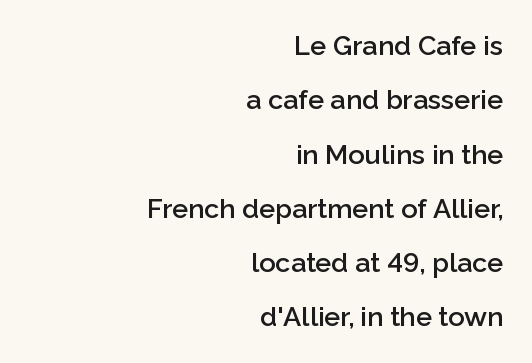
{"italic": "no", "bold": "semi", "underline": "no", "align": "right", "line_spacing": "loose", "line_spacing_ratio": 2.01, "letter_spacing": "normal", "letter_spacing_em": 0.0, "glyph_px": 27}
